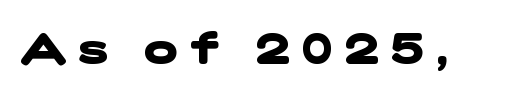
Q: Is the text bold? A: Yes.
Q: Is the typeface a serif or a sans-serif typeface? A: Sans-serif.
Q: Is the text underlined? A: No.
Q: Is the spacing between letters normal or unusually wide? A: Unusually wide.
Q: Width (condensed, normal, or wide)? A: Wide.
Q: Stroke contrast? A: Low.
Q: x-height? A: Medium.
Q: Monospaced? A: No.
